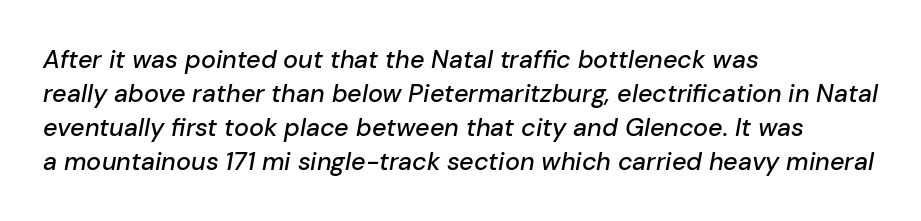
{"italic": "yes", "lean": "right", "slant_degrees": 10, "underline": "no", "align": "left", "line_spacing": "normal", "line_spacing_ratio": 1.36, "letter_spacing": "normal", "letter_spacing_em": 0.0, "glyph_px": 25}
